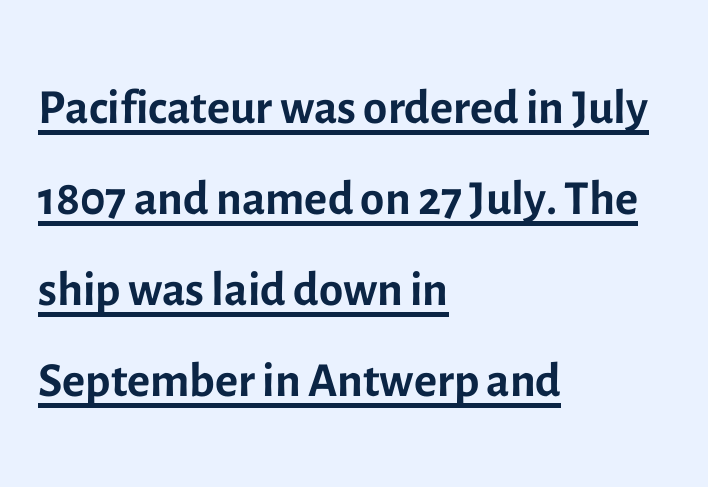
Q: Is the text bold? A: No.
Q: Is the text italic (slanted)? A: No, it is upright.
Q: Is the typeface a serif or a sans-serif typeface? A: Sans-serif.
Q: Is the text underlined? A: Yes.
Q: How is the paragraph aligned? A: Left-aligned.
Q: Is the spacing between letters normal or unusually wide? A: Normal.
Q: Is the spacing between lines tight, normal or loose? A: Normal.
Q: Width (condensed, normal, or wide)? A: Normal.
Q: x-height? A: Medium.
Q: Monospaced? A: No.
